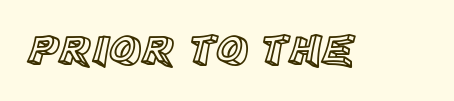
Q: Is the text italic (slanted)? A: Yes.
Q: Is the text underlined? A: No.
Q: Is the spacing between letters normal or unusually wide? A: Normal.
Q: Width (condensed, normal, or wide)? A: Normal.
Q: x-height? A: Large.
Q: Monospaced? A: No.
